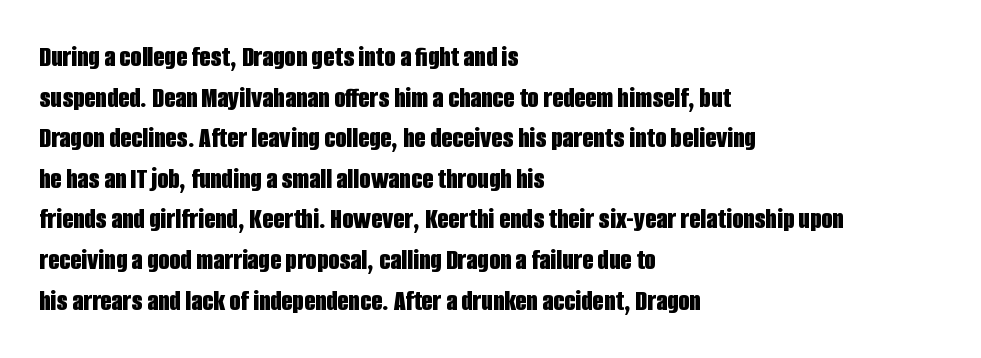
The rendering uses a bold face; every stroke is thick and dark. Classification — sans serif. Rows of type keep a routine distance in the vertical direction. Each row of text sits above clean, open space. Notice how the passage keeps a crisp vertical edge on the left only. Ordinary non-slanted type is in use.
